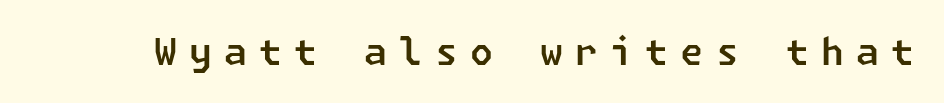
The image shows 37 px sans-serif type; set unusually wide letter spacing (+0.33 em), not underlined; low stroke contrast and a medium x-height.
